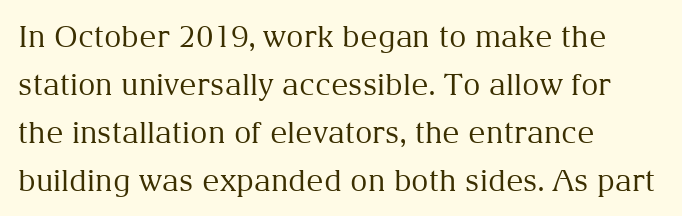
Q: Is the text bold? A: No.
Q: Is the text italic (slanted)? A: No, it is upright.
Q: Is the typeface a serif or a sans-serif typeface? A: Serif.
Q: Is the text underlined? A: No.
Q: How is the paragraph aligned? A: Left-aligned.
Q: Is the spacing between letters normal or unusually wide? A: Normal.
Q: Is the spacing between lines tight, normal or loose? A: Normal.
Q: Width (condensed, normal, or wide)? A: Normal.
Q: Stroke contrast? A: Medium.
Q: x-height? A: Medium.
Q: Monospaced? A: No.
